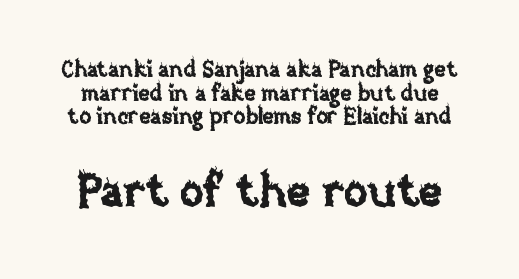
Q: Is the text italic (slanted)? A: No, it is upright.
Q: Is the text underlined? A: No.
Q: Is the spacing between letters normal or unusually wide? A: Normal.
Q: Is the spacing between lines tight, normal or loose? A: Tight.
Q: Which block of text is set in a larger size, the first (top) or the second (bottom)? A: The second (bottom) one.
Q: Width (condensed, normal, or wide)? A: Normal.
Q: Stroke contrast? A: Low.
Q: x-height? A: Large.
Q: Monospaced? A: No.
